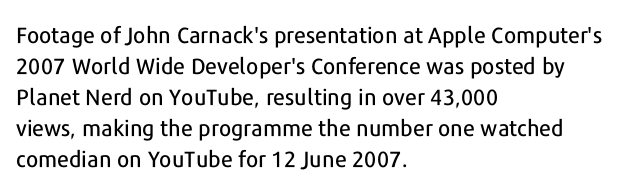
{"italic": "no", "underline": "no", "align": "left", "line_spacing": "normal", "line_spacing_ratio": 1.41, "letter_spacing": "normal", "letter_spacing_em": 0.0, "glyph_px": 22}
